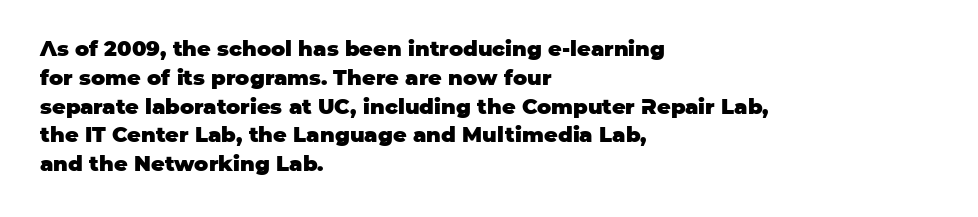
Leftover space on each line is placed entirely after the last word. The baseline area is clear. Tracking value appears to be zero — textbook default spacing. Is the type bold? Yes — the strokes are clearly thick and heavy.
